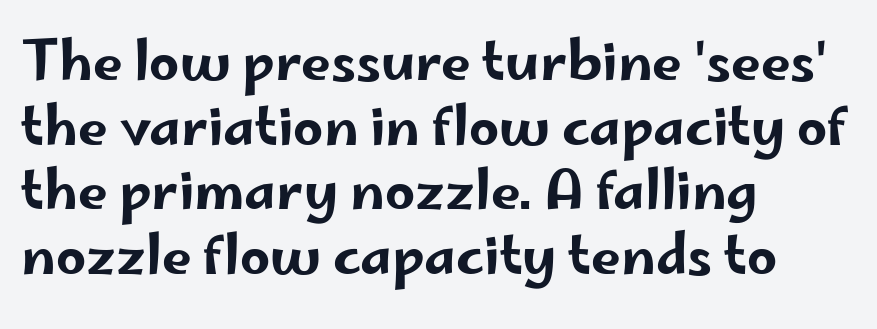
All the whitespace from short lines collects on the right. This sample uses a sans-serif face. The passage shown is typed in a proportional face where columns would drift. The letters stand straight up with perfectly vertical stems. This rendering leaves character spacing at its baseline value. No word sits above an underline.
